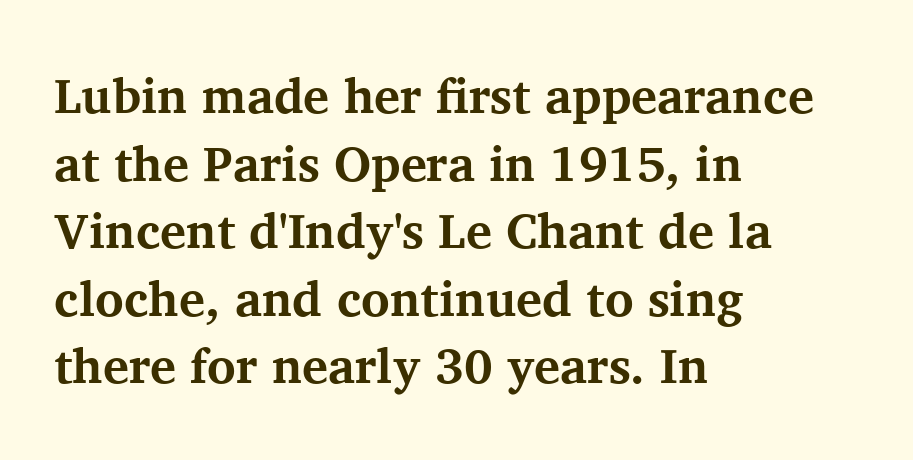
The axis of the letterforms is exactly vertical. What's the leading like? Ordinary, nothing unusual. The lines are quadded left. You could not count columns in this text — the font is proportionally spaced.
